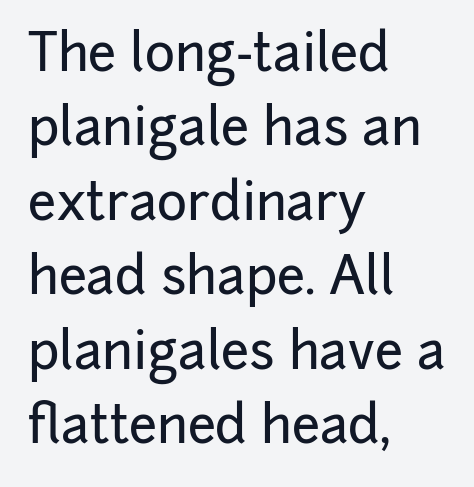
The image shows 51 px sans-serif type, upright; set left-aligned, normal line spacing (1.46x), normal letter spacing, not underlined; low stroke contrast and a medium x-height.
